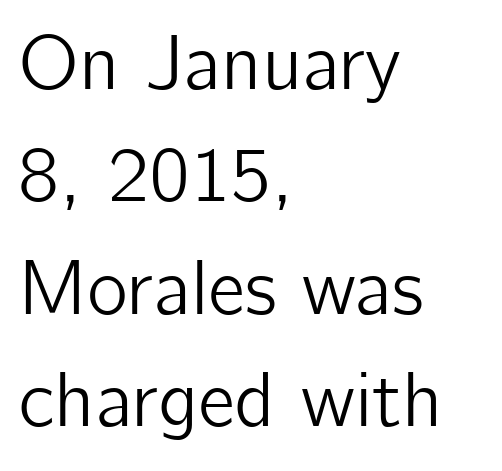
Q: Is the text italic (slanted)? A: No, it is upright.
Q: Is the typeface a serif or a sans-serif typeface? A: Sans-serif.
Q: Is the text underlined? A: No.
Q: How is the paragraph aligned? A: Left-aligned.
Q: Is the spacing between letters normal or unusually wide? A: Normal.
Q: Is the spacing between lines tight, normal or loose? A: Normal.
Q: Width (condensed, normal, or wide)? A: Normal.
Q: Stroke contrast? A: Low.
Q: x-height? A: Medium.
Q: Monospaced? A: No.
